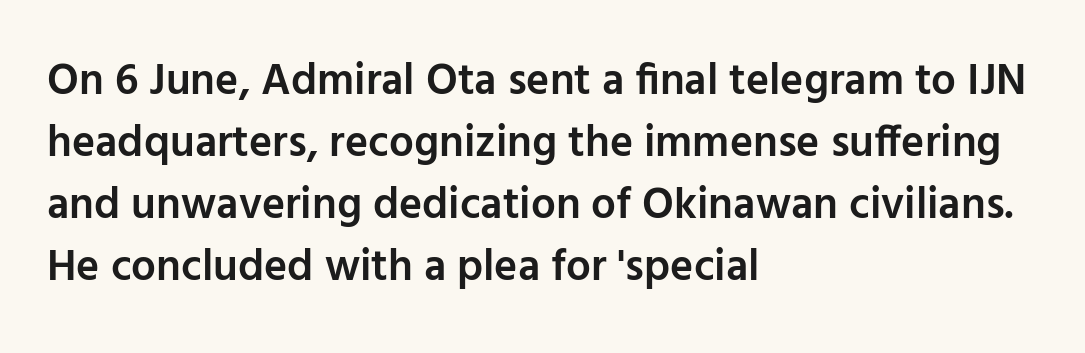
Regarding serifs, this sample does without them. Short and long lines alike share a common starting point at left. The characters look somewhat weighty, a semibold short of true bold. Check under the words: just untouched page. Is this a fixed-width face? No — the glyphs have proportional, varying widths.
